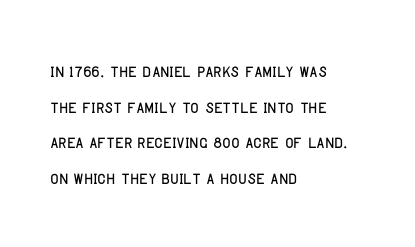
The image shows 23 px text type, upright; set left-aligned, normal line spacing (1.55x), normal letter spacing, not underlined.
